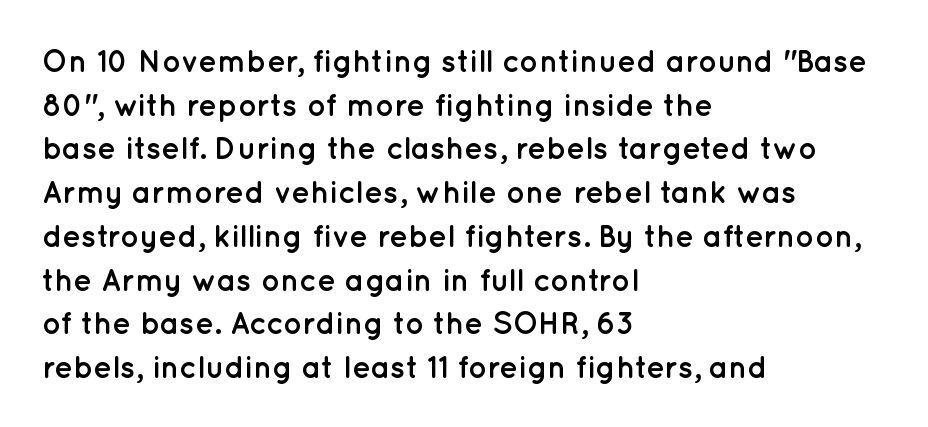
Notice how the passage keeps a crisp vertical edge on the left only. Set as a true bold cut, around the 700 mark. To sum up the face: it is a sans, with no serifs. The letters advance in unequal steps, a hallmark of proportional type.
